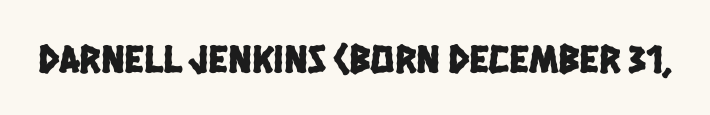
Q: Is the typeface a serif or a sans-serif typeface? A: Sans-serif.
Q: Is the text underlined? A: No.
Q: Is the spacing between letters normal or unusually wide? A: Normal.
Q: Width (condensed, normal, or wide)? A: Condensed.
Q: Stroke contrast? A: Low.
Q: x-height? A: Large.
Q: Monospaced? A: No.
